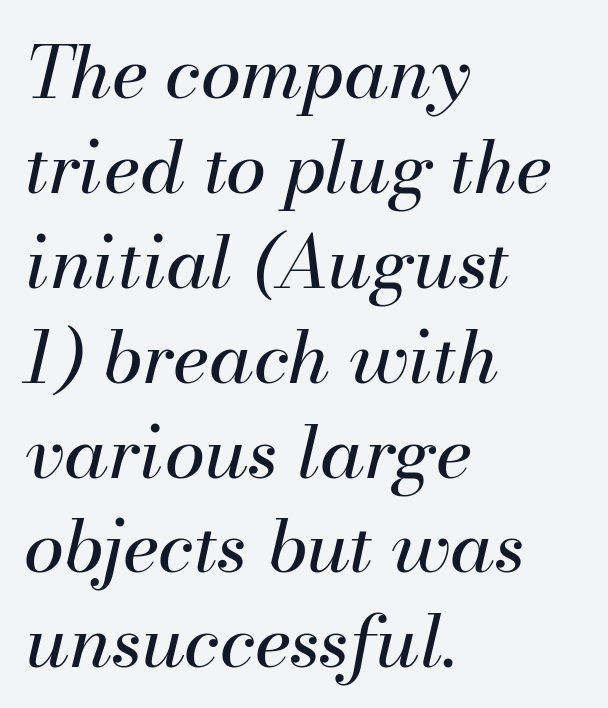
Q: Is the text bold? A: No.
Q: Is the text italic (slanted)? A: Yes, it leans right by about 13 degrees.
Q: Is the text underlined? A: No.
Q: How is the paragraph aligned? A: Left-aligned.
Q: Is the spacing between letters normal or unusually wide? A: Normal.
Q: Is the spacing between lines tight, normal or loose? A: Normal.
Q: Width (condensed, normal, or wide)? A: Normal.
Q: Stroke contrast? A: Medium.
Q: x-height? A: Small.
Q: Monospaced? A: No.
